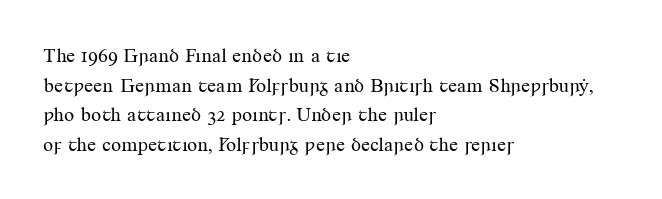
The image shows 20 px text type, upright; set left-aligned, normal line spacing (1.48x), normal letter spacing, not underlined.
